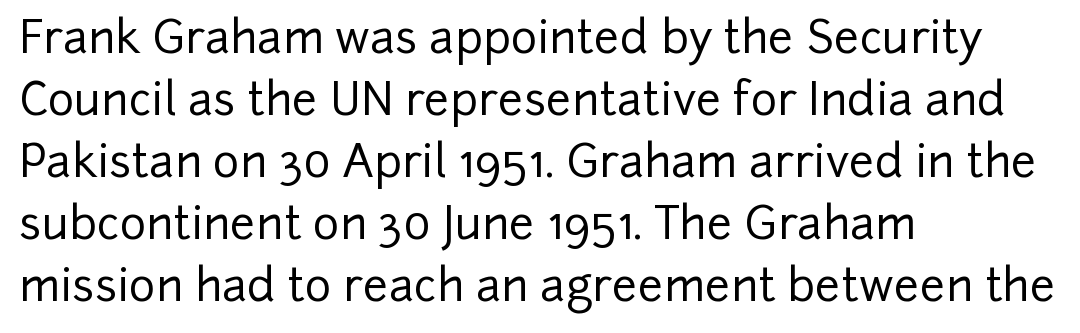
Horizontally, the lines are justified to the leading edge only. Nope, no serifs anywhere on these letters. Normally led — the rows are evenly, conventionally spaced. Is this a fixed-width face? No — the glyphs have proportional, varying widths.
